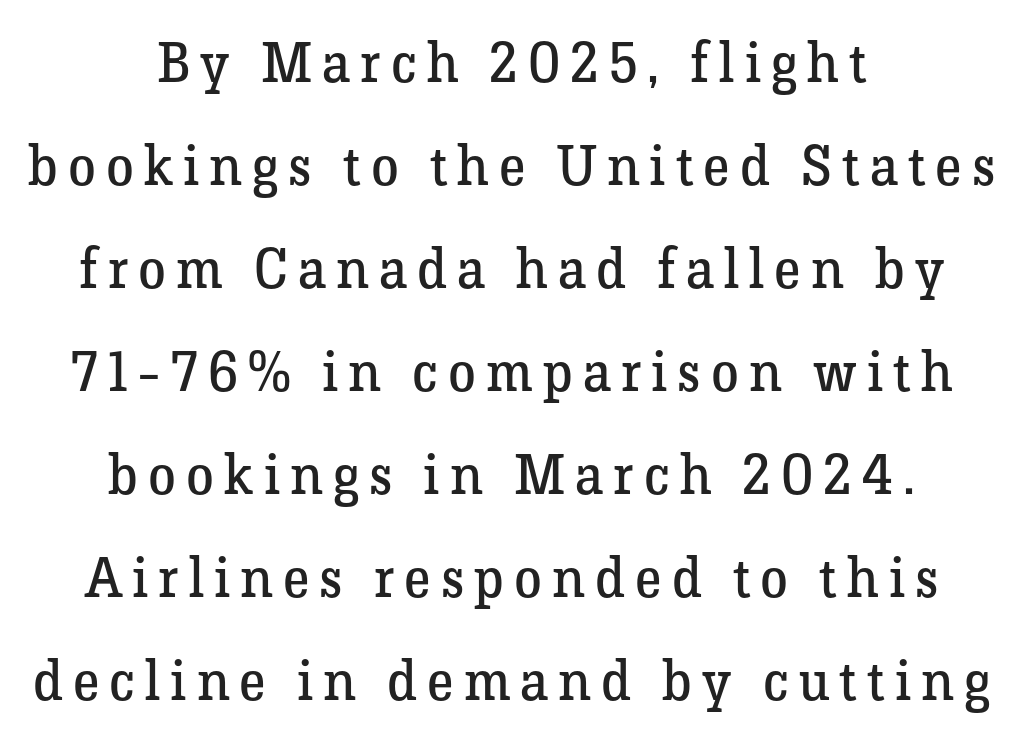
Q: Is the text bold? A: No.
Q: Is the text italic (slanted)? A: No, it is upright.
Q: Is the typeface a serif or a sans-serif typeface? A: Serif.
Q: Is the text underlined? A: No.
Q: How is the paragraph aligned? A: Centered.
Q: Width (condensed, normal, or wide)? A: Normal.
Q: Stroke contrast? A: Low.
Q: x-height? A: Medium.
Q: Monospaced? A: No.
